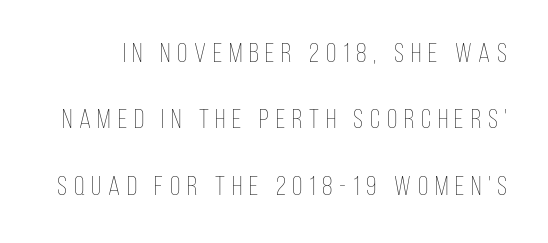
The characters are drawn with everyday or finer stroke widths. Upright lettering throughout. Plain, unruled lines of type. Reading down the column, the eye jumps a long way to each next line.
